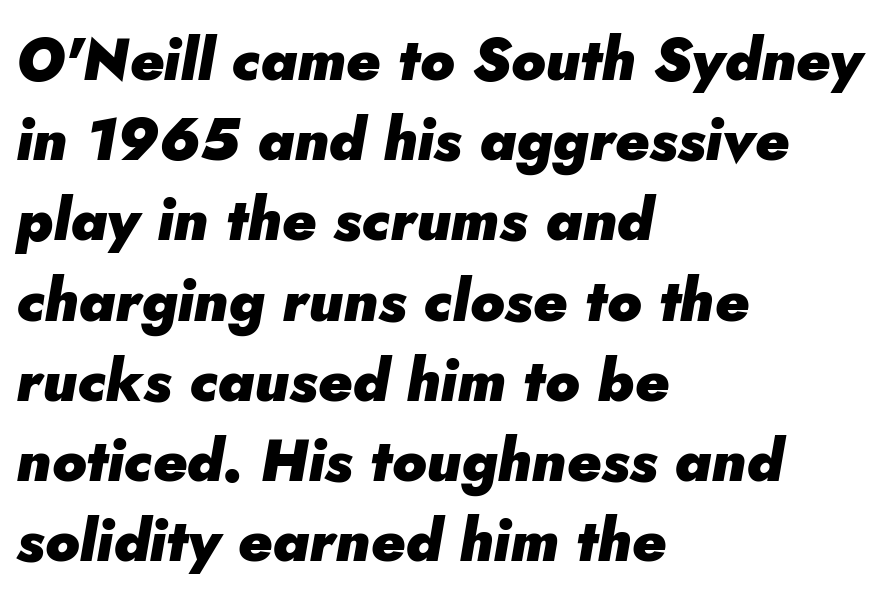
In terms of weight, the rendering is a true, heavy bold. You could call the tracking neutral — neither tight nor loose. Words float on clear page, feet unadorned. In terms of posture, this sample is oblique.
